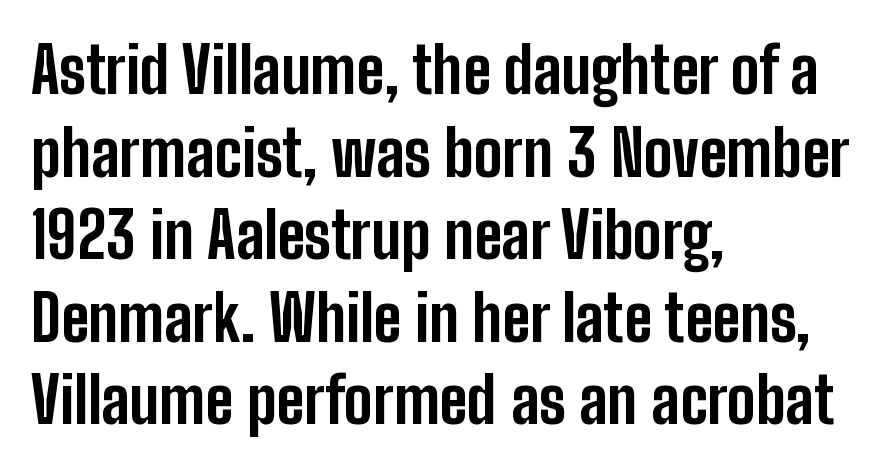
The image shows 64 px bold, condensed sans-serif type, upright; set left-aligned, normal line spacing (1.29x), normal letter spacing, not underlined; low stroke contrast and a medium x-height.
